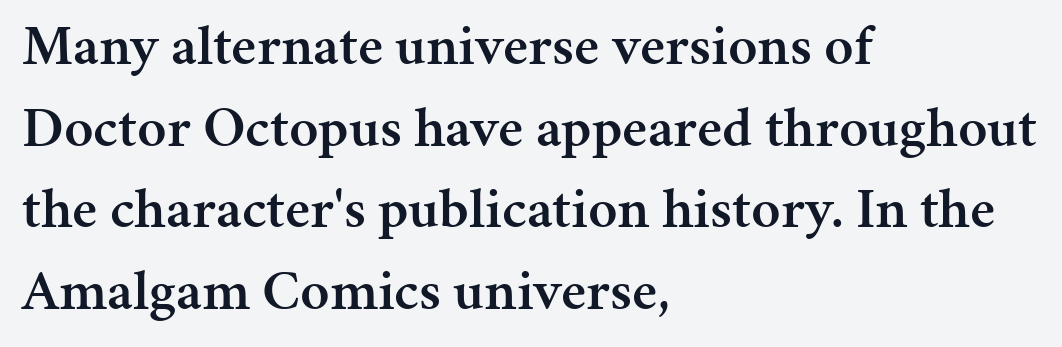
Leftover space on each line is placed entirely after the last word. Students, this is semibold: more ink than regular, less than bold. Honestly, there is no underline to notice here at all. Interline gaps are of average width in this sample. Here the designer chose a conventional face with non-uniform glyph widths.
